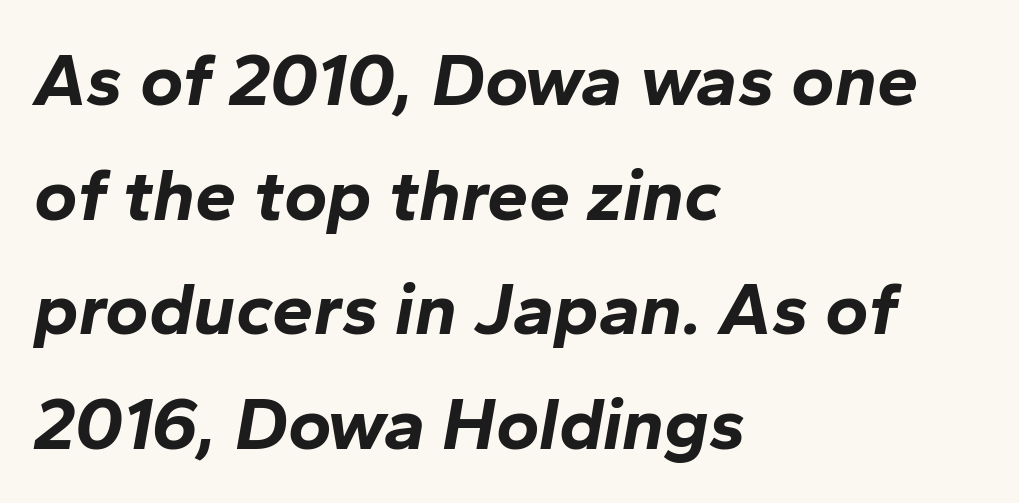
{"italic": "yes", "lean": "right", "slant_degrees": 10, "bold": "yes", "weight": "bold", "width": "normal", "stroke_contrast": "low", "x_height": "medium", "monospaced": "no", "underline": "no", "align": "left", "line_spacing": "normal", "line_spacing_ratio": 1.55, "letter_spacing": "normal", "letter_spacing_em": 0.0, "glyph_px": 74}
